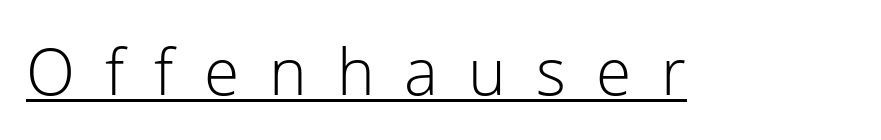
Q: Is the text bold? A: No.
Q: Is the text italic (slanted)? A: No, it is upright.
Q: Is the typeface a serif or a sans-serif typeface? A: Sans-serif.
Q: Is the text underlined? A: Yes.
Q: Is the spacing between letters normal or unusually wide? A: Unusually wide.
Q: Width (condensed, normal, or wide)? A: Normal.
Q: Stroke contrast? A: Low.
Q: x-height? A: Medium.
Q: Monospaced? A: No.
